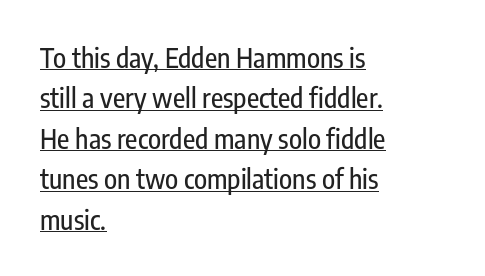
Q: Is the text italic (slanted)? A: No, it is upright.
Q: Is the text underlined? A: Yes.
Q: How is the paragraph aligned? A: Left-aligned.
Q: Is the spacing between letters normal or unusually wide? A: Normal.
Q: Is the spacing between lines tight, normal or loose? A: Normal.
